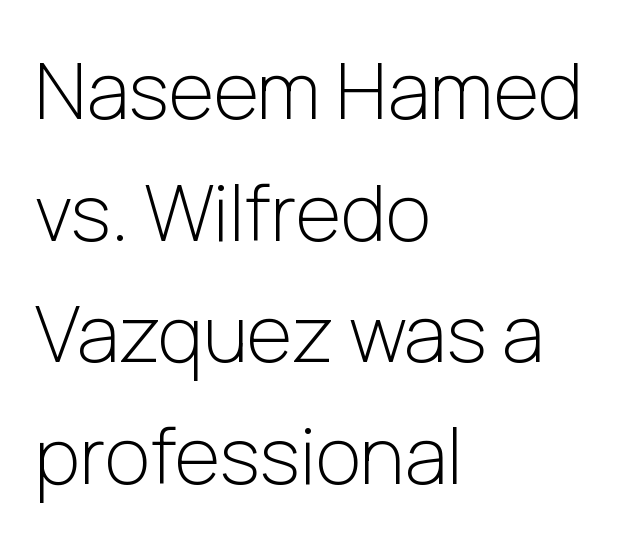
Q: Is the text bold? A: No.
Q: Is the text italic (slanted)? A: No, it is upright.
Q: Is the typeface a serif or a sans-serif typeface? A: Sans-serif.
Q: Is the text underlined? A: No.
Q: How is the paragraph aligned? A: Left-aligned.
Q: Is the spacing between letters normal or unusually wide? A: Normal.
Q: Is the spacing between lines tight, normal or loose? A: Normal.
Q: Width (condensed, normal, or wide)? A: Normal.
Q: Stroke contrast? A: Low.
Q: x-height? A: Medium.
Q: Monospaced? A: No.
